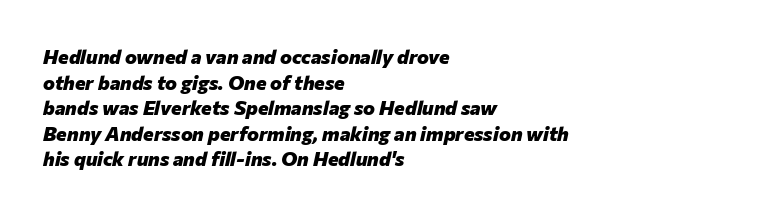
The image shows 20 px bold type, italic (leaning right); set left-aligned, normal line spacing (1.28x), normal letter spacing, not underlined.
